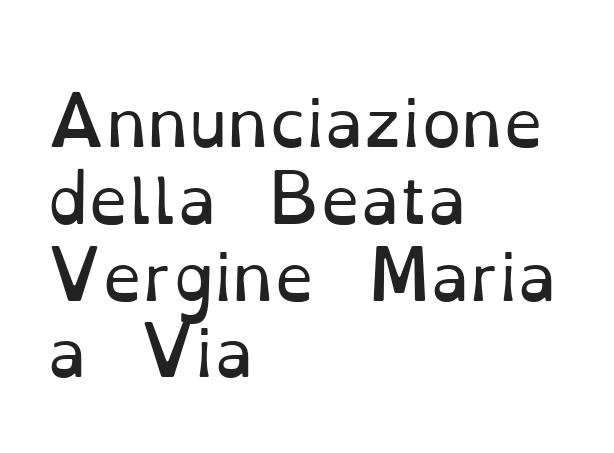
Stroke thickness stays within the range of a standard reading face or lighter. Is this a sans? No — the strokes have serifs. This rendering features lettering with no underline. Character widths vary here, with narrow letters taking less room than wide ones. This sample uses an upright cut, with every glyph sitting square on the baseline. How are the letters spaced? Ordinarily, with no added tracking.
